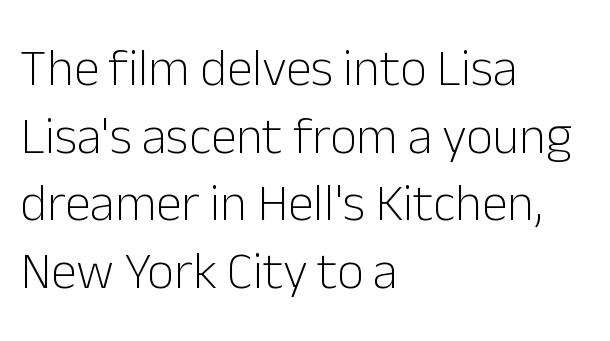
Quick note: not italic, upright. Line starts are locked; line ends wander. The typesetting does not lean heavy: it is not bold. Students, observe: this is what conventionally led text looks like. Nobody touched the tracking dial on this one. These lines are rendered in a variable-pitch font.
